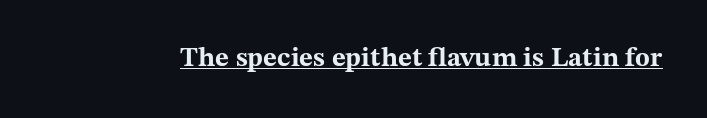
Q: Is the text bold? A: Yes.
Q: Is the text italic (slanted)? A: No, it is upright.
Q: Is the text underlined? A: Yes.
Q: Is the spacing between letters normal or unusually wide? A: Normal.
